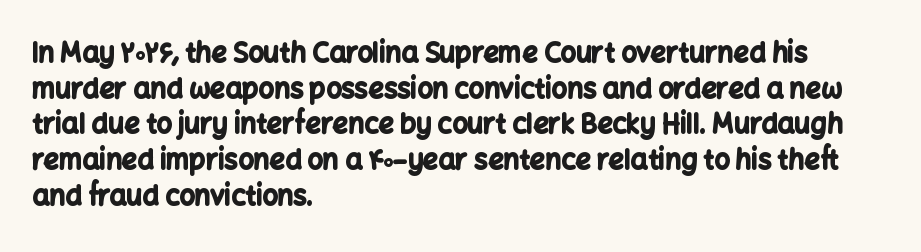
The image shows 27 px bold type, upright; set left-aligned, normal line spacing (1.32x), normal letter spacing, not underlined.
